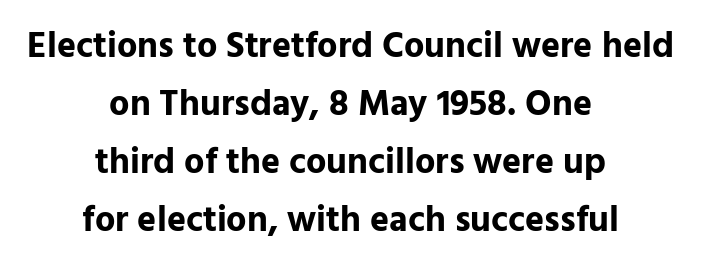
The whitespace from short lines is split evenly between both sides. Normally led — the rows are evenly, conventionally spaced. These words are printed bold, with thick strokes throughout. Grotesque or geometric, the face here clearly has no serifs.
